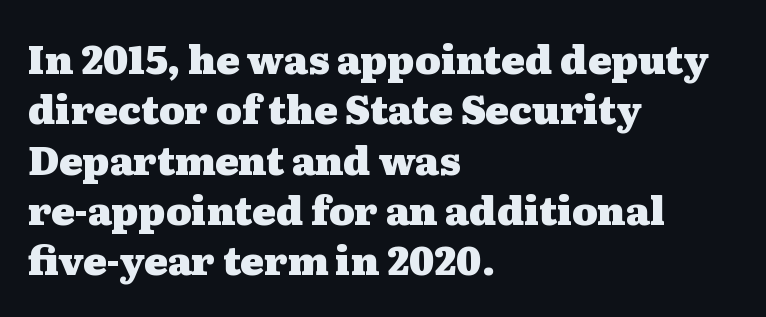
This is the regular roman posture of the typeface. Heft: maximum for text — a bold. What stands out about the letter spacing? Nothing — it is the standard amount. Each letter keeps its own natural width here, so spacing adapts to shape. Stroke terminals: seriffed.
